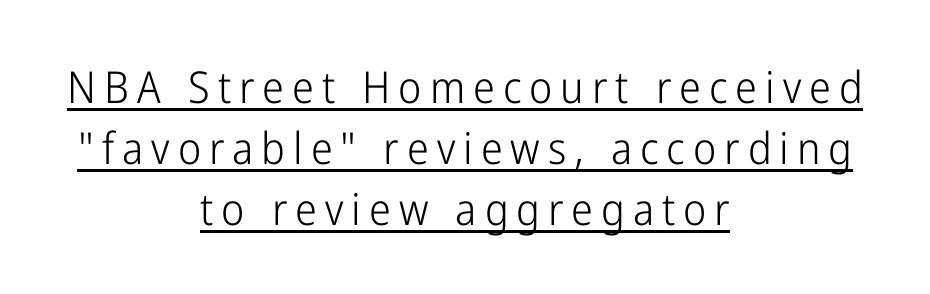
Q: Is the text bold? A: No.
Q: Is the text italic (slanted)? A: No, it is upright.
Q: Is the typeface a serif or a sans-serif typeface? A: Sans-serif.
Q: Is the text underlined? A: Yes.
Q: How is the paragraph aligned? A: Centered.
Q: Is the spacing between lines tight, normal or loose? A: Normal.
Q: Width (condensed, normal, or wide)? A: Condensed.
Q: Stroke contrast? A: Low.
Q: x-height? A: Medium.
Q: Monospaced? A: No.
